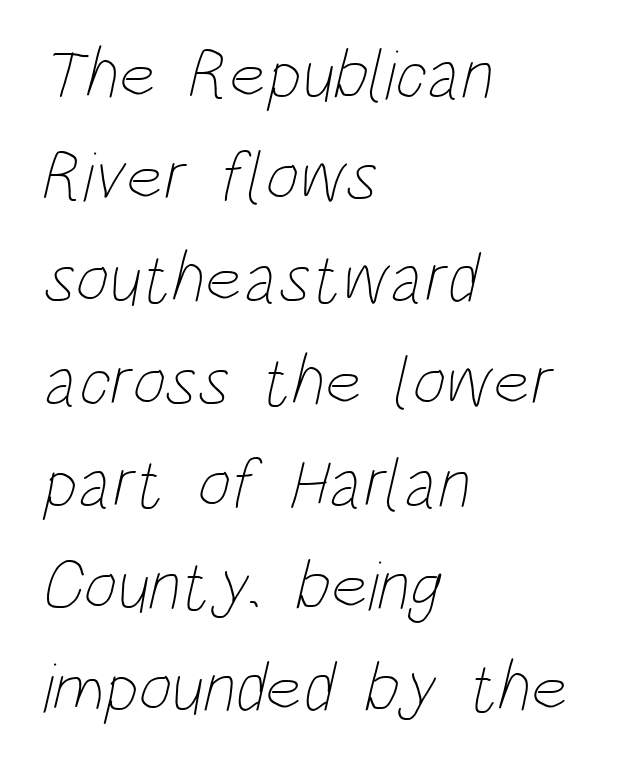
{"bold": "no", "weight": "thin", "width": "condensed", "stroke_contrast": "low", "x_height": "large", "monospaced": "no", "underline": "no", "align": "left", "line_spacing": "normal", "line_spacing_ratio": 1.44, "letter_spacing": "normal", "letter_spacing_em": 0.0, "glyph_px": 71}
